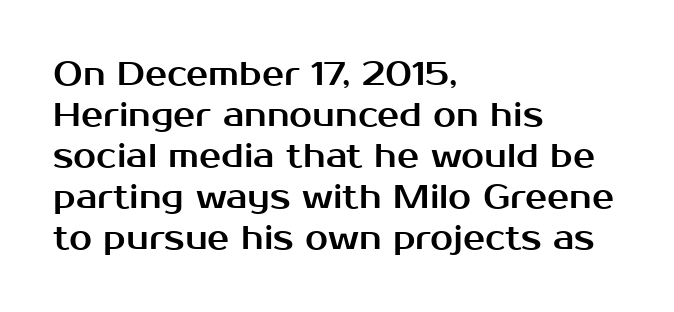
{"serif": "no", "italic": "no", "width": "normal", "stroke_contrast": "medium", "x_height": "medium", "monospaced": "no", "underline": "no", "align": "left", "line_spacing_ratio": 1.24, "letter_spacing": "normal", "letter_spacing_em": 0.0, "glyph_px": 33}
